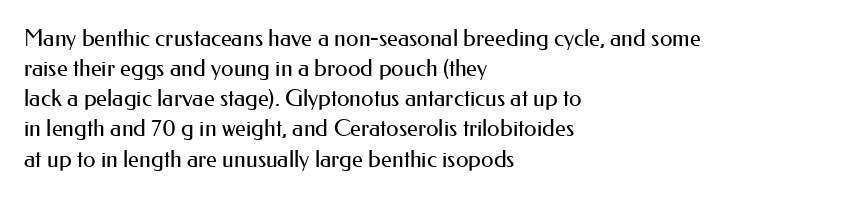
Q: Is the text bold? A: No.
Q: Is the text italic (slanted)? A: No, it is upright.
Q: Is the text underlined? A: No.
Q: How is the paragraph aligned? A: Left-aligned.
Q: Is the spacing between letters normal or unusually wide? A: Normal.
Q: Is the spacing between lines tight, normal or loose? A: Normal.
